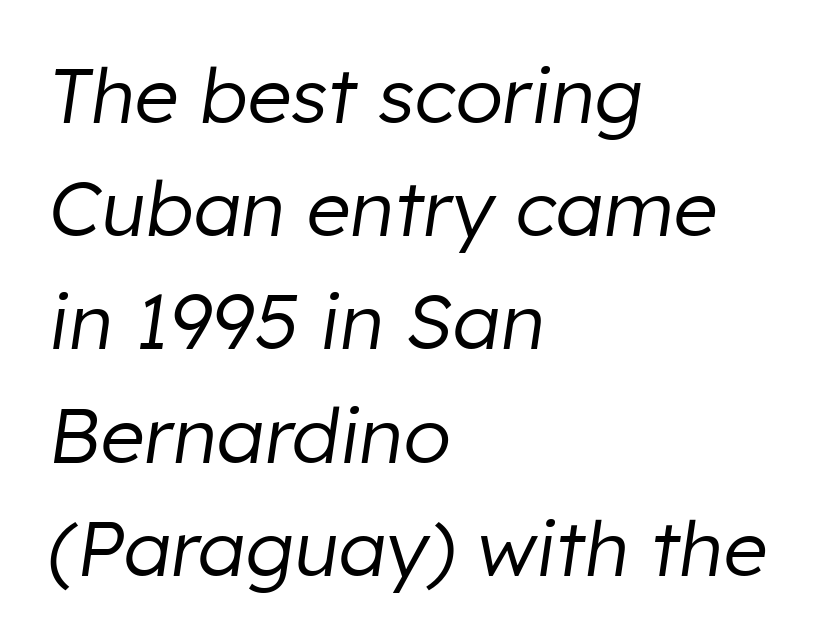
The image shows 77 px regular-weight type, italic (leaning right); set left-aligned, normal line spacing (1.47x), normal letter spacing, not underlined; low stroke contrast and a medium x-height.
